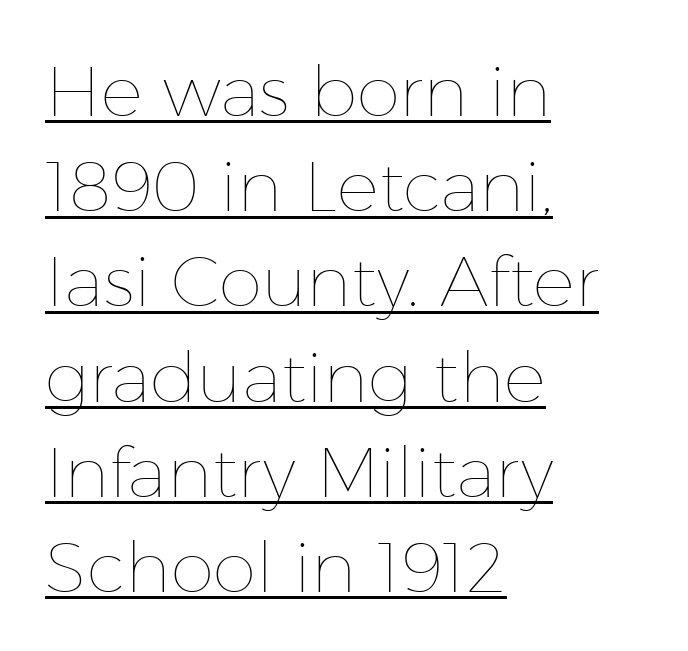
Each letter keeps its own natural width here, so spacing adapts to shape. The letterforms sit at book weight or below. The string is rendered with underlining switched on. What's the leading like? Ordinary, nothing unusual. Tracking here is standard; glyphs follow each other at the usual distance. The axis of the letterforms is exactly vertical.
